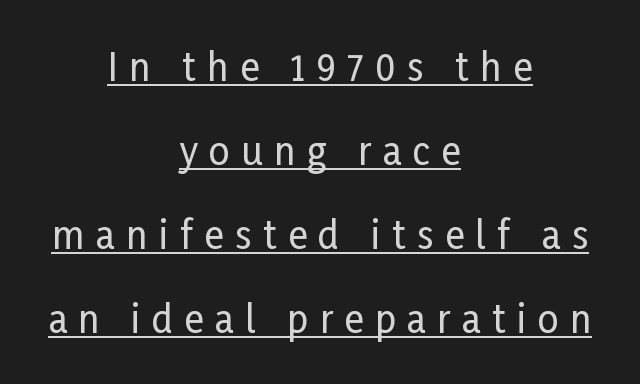
Tracking here is generous; glyphs stand well apart from one another. Alignment: centered. These lines stand farther apart than default settings would place them. Note: no serifs on the glyphs. Quick note: not italic, upright.
